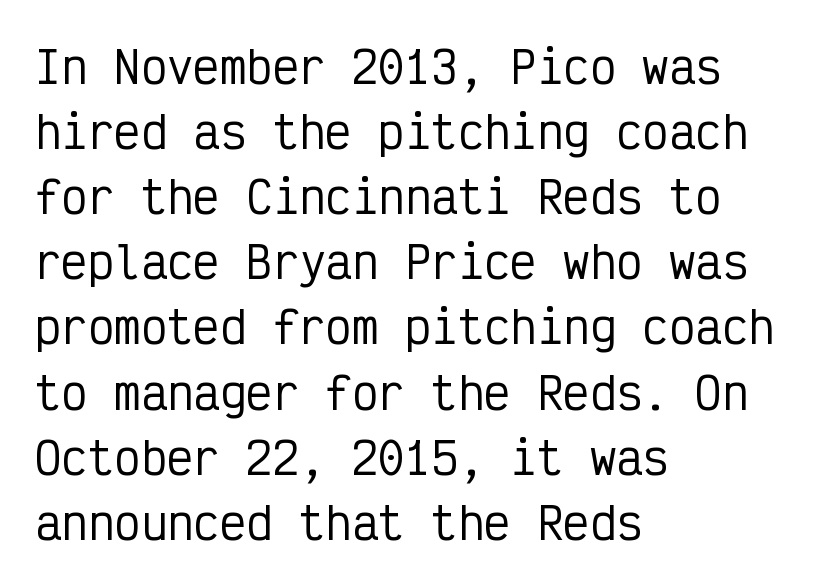
Q: Is the text italic (slanted)? A: No, it is upright.
Q: Is the typeface a serif or a sans-serif typeface? A: Sans-serif.
Q: Is the text underlined? A: No.
Q: How is the paragraph aligned? A: Left-aligned.
Q: Is the spacing between letters normal or unusually wide? A: Normal.
Q: Is the spacing between lines tight, normal or loose? A: Normal.
Q: Width (condensed, normal, or wide)? A: Condensed.
Q: Stroke contrast? A: Low.
Q: x-height? A: Medium.
Q: Monospaced? A: Yes.
